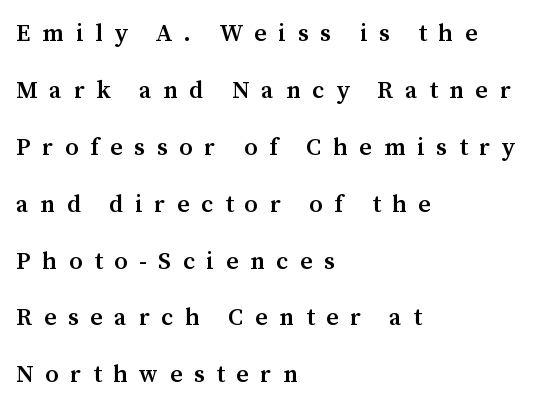
The passage shown has open, widely tracked lettering throughout. Only glyphs here, with clear space below each row. Tall strokes in this sample are plumb rather than angled. Summary of weight: moderately heavy, a semibold.
